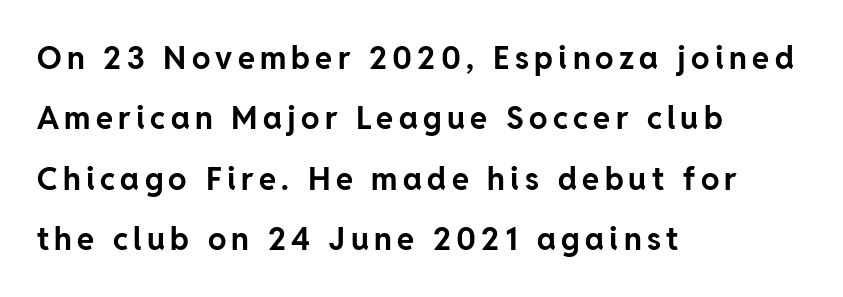
These lines are set flush left with a ragged right edge. Think of a printed novel: that variable character pitch is what you see here. Observe the absence of serifs on each vertical stroke in this sample. Widely set lines give the paragraph a tall, airy silhouette. Rendered with straight, roman letterforms.
